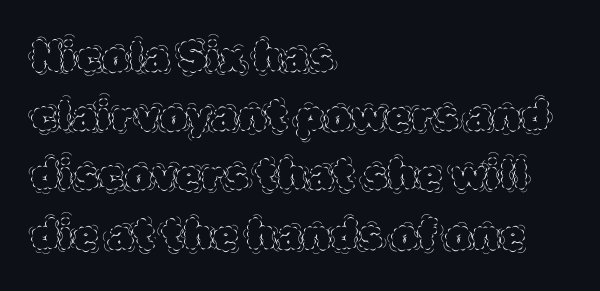
The image shows 42 px thin type, upright; set left-aligned, normal line spacing (1.41x), normal letter spacing, not underlined; a large x-height.
